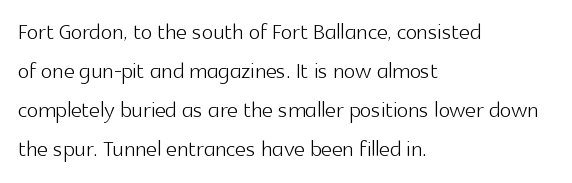
Rendered with straight, roman letterforms. Any mark beneath the type? The region is blank. Unlike a traditional serif, this face leaves its strokes unadorned. A typesetter would call this zero additional tracking. The characters are drawn with everyday or finer stroke widths.
